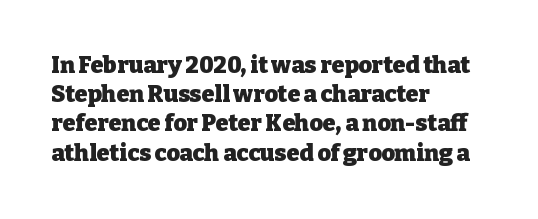
Q: Is the text bold? A: Yes.
Q: Is the text italic (slanted)? A: No, it is upright.
Q: Is the text underlined? A: No.
Q: How is the paragraph aligned? A: Left-aligned.
Q: Is the spacing between letters normal or unusually wide? A: Normal.
Q: Is the spacing between lines tight, normal or loose? A: Normal.
